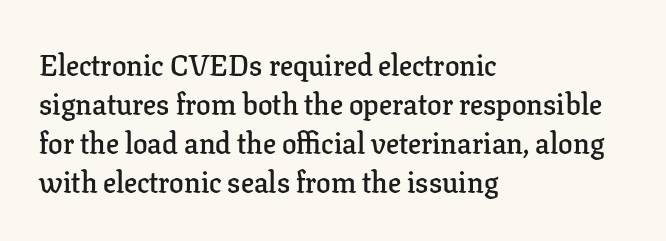
The image shows 29 px semibold serif type, upright; set left-aligned, normal line spacing (1.34x), normal letter spacing, not underlined; low stroke contrast and a medium x-height.
